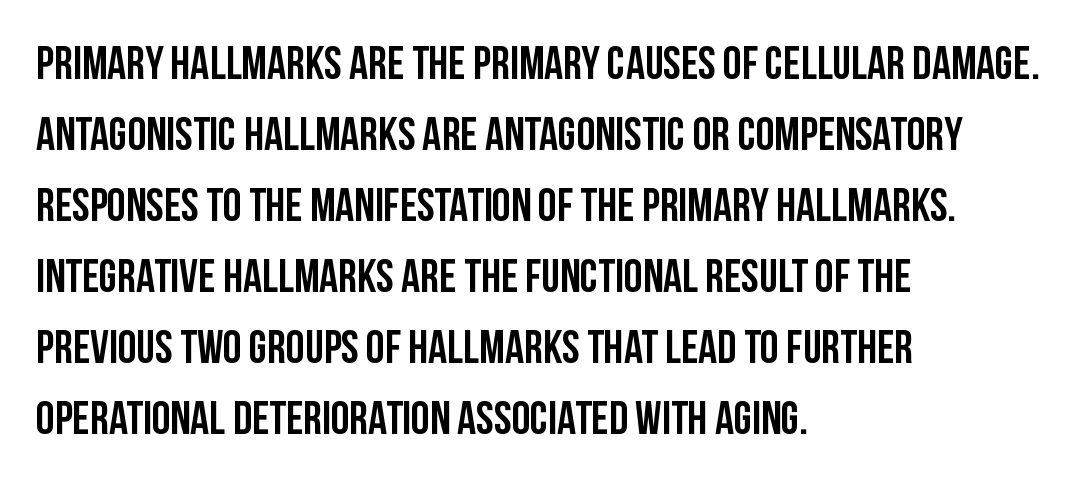
Q: Is the text italic (slanted)? A: No, it is upright.
Q: Is the typeface a serif or a sans-serif typeface? A: Sans-serif.
Q: Is the text underlined? A: No.
Q: How is the paragraph aligned? A: Left-aligned.
Q: Is the spacing between letters normal or unusually wide? A: Normal.
Q: Is the spacing between lines tight, normal or loose? A: Normal.
Q: Width (condensed, normal, or wide)? A: Condensed.
Q: Stroke contrast? A: Low.
Q: x-height? A: Large.
Q: Monospaced? A: No.
